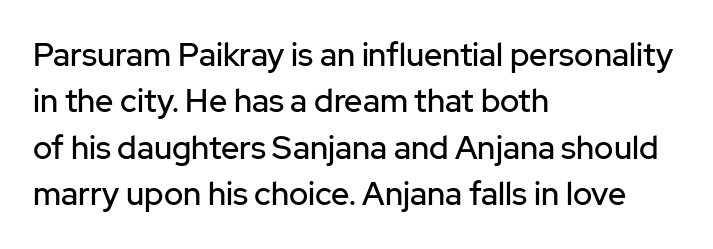
Q: Is the text italic (slanted)? A: No, it is upright.
Q: Is the typeface a serif or a sans-serif typeface? A: Sans-serif.
Q: Is the text underlined? A: No.
Q: How is the paragraph aligned? A: Left-aligned.
Q: Is the spacing between letters normal or unusually wide? A: Normal.
Q: Is the spacing between lines tight, normal or loose? A: Normal.
Q: Width (condensed, normal, or wide)? A: Normal.
Q: Stroke contrast? A: Low.
Q: x-height? A: Medium.
Q: Monospaced? A: No.
